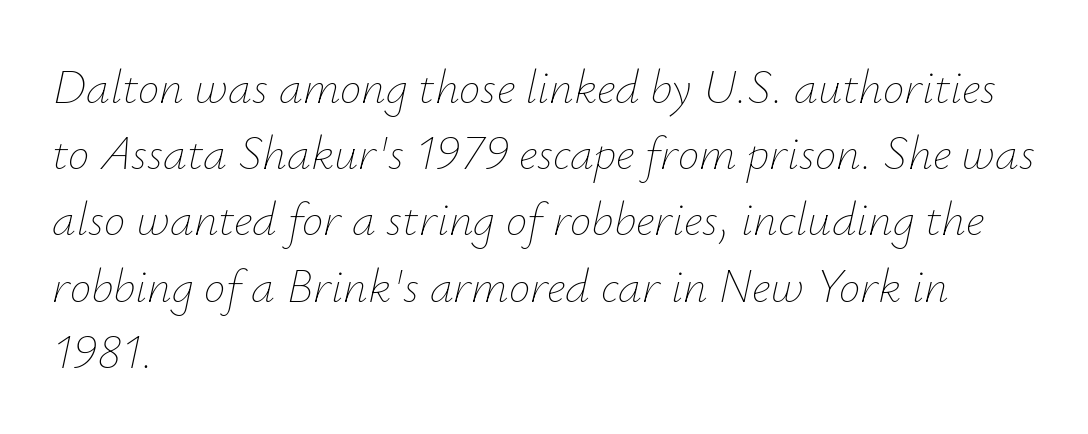
This reads as an unemphasized weight, regular at the heaviest. The glyphs look as if they've been sheared to an angle. The rendering uses a moderate line-height, typical for paragraphs. The letters advance in unequal steps, a hallmark of proportional type. Caption: standard tracking, unaltered.
